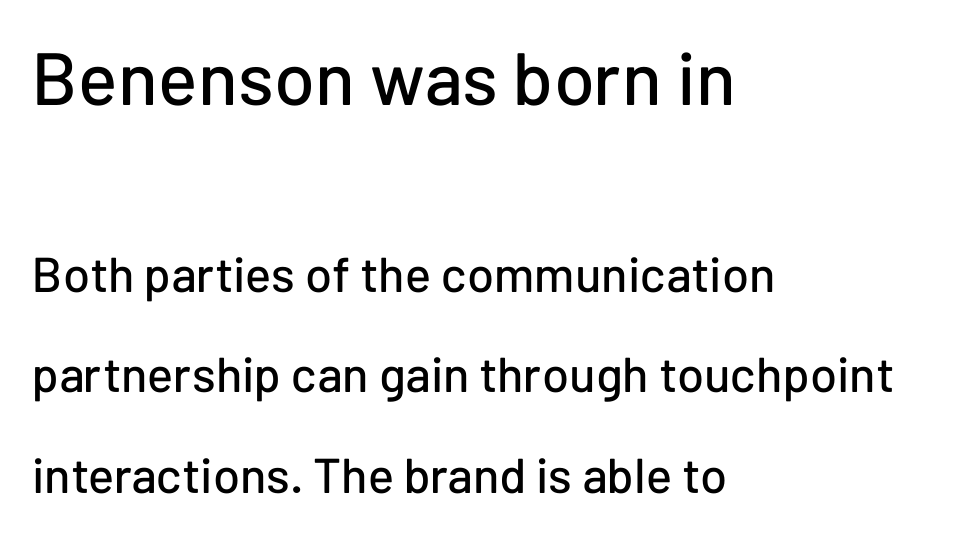
Q: Is the text italic (slanted)? A: No, it is upright.
Q: Is the typeface a serif or a sans-serif typeface? A: Sans-serif.
Q: Is the text underlined? A: No.
Q: How is the paragraph aligned? A: Left-aligned.
Q: Is the spacing between letters normal or unusually wide? A: Normal.
Q: Is the spacing between lines tight, normal or loose? A: Loose.
Q: Which block of text is set in a larger size, the first (top) or the second (bottom)? A: The first (top) one.
Q: Width (condensed, normal, or wide)? A: Normal.
Q: Stroke contrast? A: Low.
Q: x-height? A: Medium.
Q: Monospaced? A: No.
